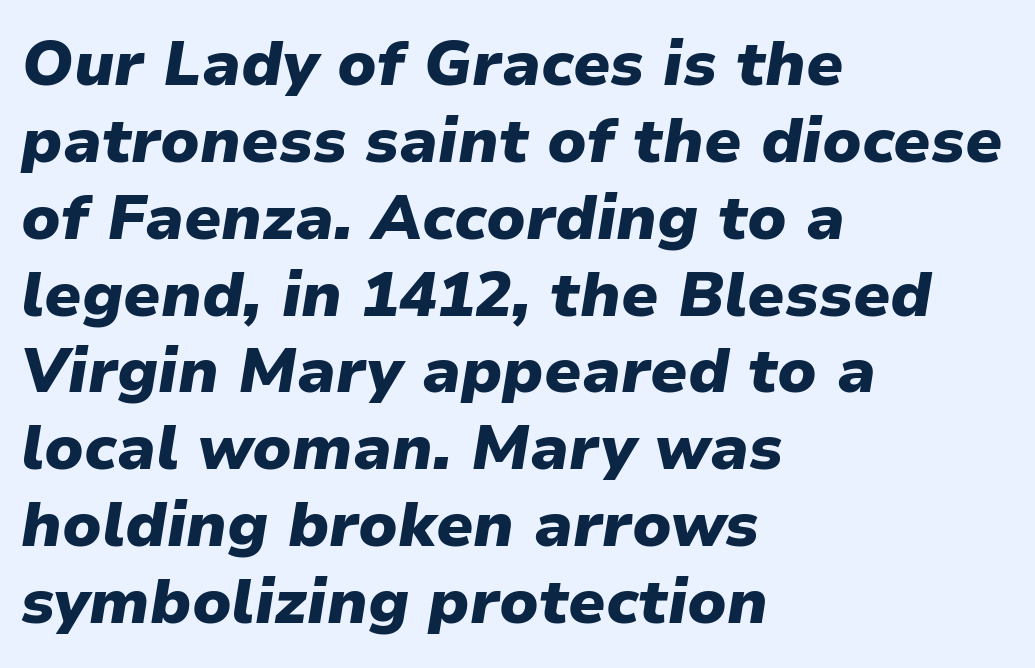
Plenty of ink on the page — the face is bold. The rendering anchors every line to the left-hand side. Anything drawn beneath the words? Only blank space. The face used here has a pronounced slope to its letters. Think of a printed novel: that variable character pitch is what you see here.
